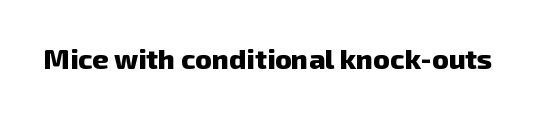
Do the characters align in a grid? No, the font is proportional. Each letter's strokes conclude bluntly, with no projecting serifs. Its strokes are broad and dark, the hallmark of bold type. The specimen omits any rule beneath the text block's lines. In terms of letterspacing, this is plain default setting.
